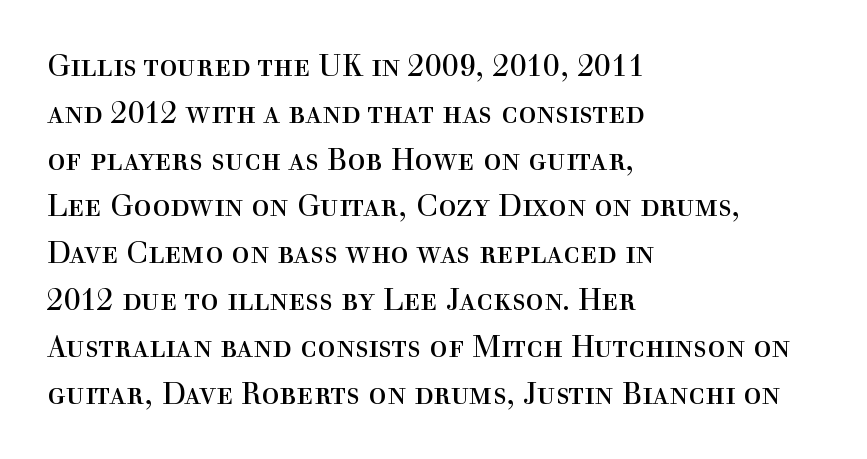
Q: Is the text bold? A: No.
Q: Is the text italic (slanted)? A: No, it is upright.
Q: Is the typeface a serif or a sans-serif typeface? A: Serif.
Q: Is the text underlined? A: No.
Q: How is the paragraph aligned? A: Left-aligned.
Q: Is the spacing between letters normal or unusually wide? A: Normal.
Q: Is the spacing between lines tight, normal or loose? A: Normal.
Q: Width (condensed, normal, or wide)? A: Normal.
Q: x-height? A: Medium.
Q: Monospaced? A: No.
